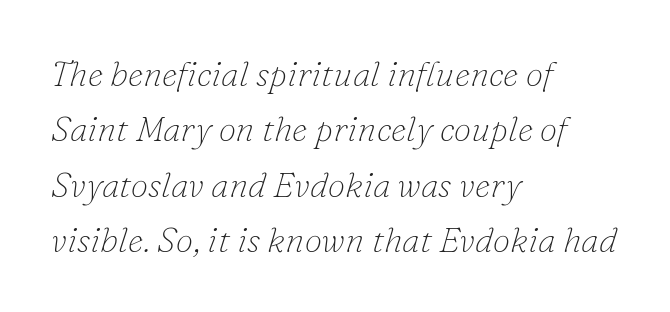
Clear beneath every line of the passage. A typesetter would mark this as italic. Regarding serifs, this sample has them. Does the leading feel generous? No, just average. Is this a fixed-width face? No — the glyphs have proportional, varying widths.
